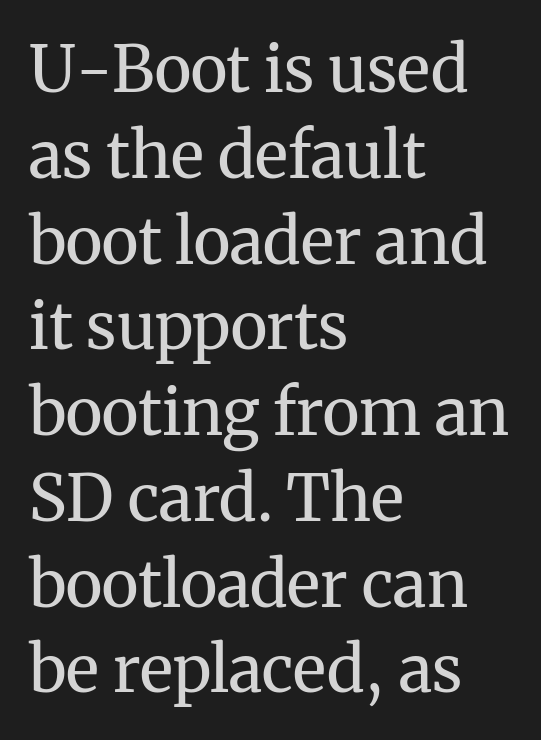
{"serif": "yes", "italic": "no", "bold": "no", "weight": "regular", "width": "normal", "stroke_contrast": "medium", "x_height": "medium", "monospaced": "no", "underline": "no", "align": "left", "line_spacing": "normal", "line_spacing_ratio": 1.34, "letter_spacing": "normal", "letter_spacing_em": 0.0, "glyph_px": 64}
